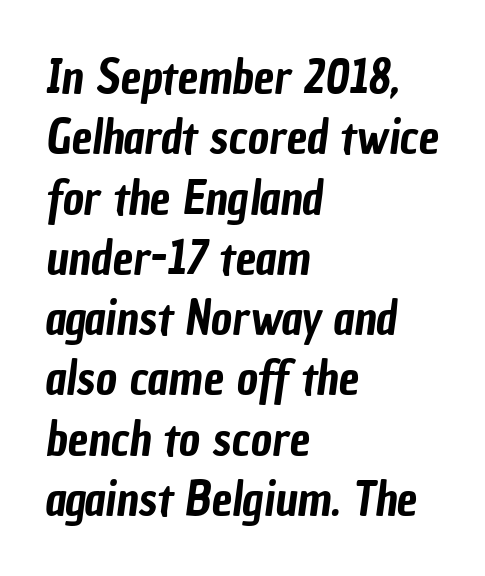
Q: Is the typeface a serif or a sans-serif typeface? A: Sans-serif.
Q: Is the text underlined? A: No.
Q: How is the paragraph aligned? A: Left-aligned.
Q: Is the spacing between letters normal or unusually wide? A: Normal.
Q: Is the spacing between lines tight, normal or loose? A: Normal.
Q: Width (condensed, normal, or wide)? A: Condensed.
Q: Stroke contrast? A: Low.
Q: x-height? A: Medium.
Q: Monospaced? A: No.
